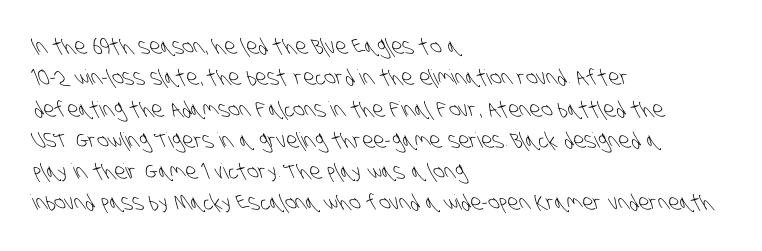
{"bold": "no", "underline": "no", "align": "left", "line_spacing": "normal", "line_spacing_ratio": 1.49, "letter_spacing": "normal", "letter_spacing_em": 0.0, "glyph_px": 21}
